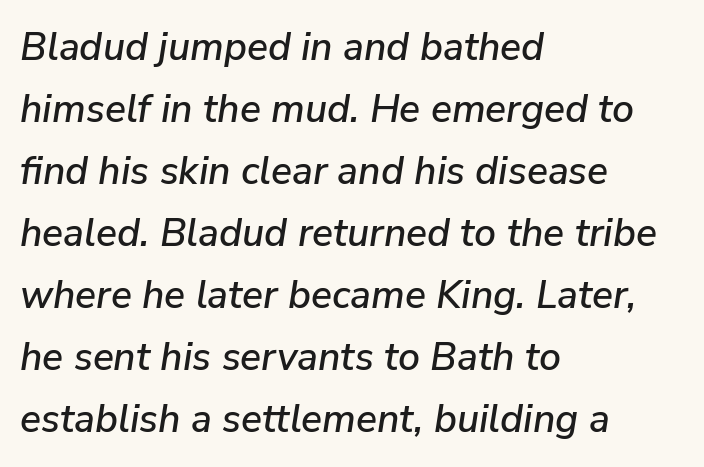
The image shows 39 px text type, italic (leaning right); set left-aligned, normal line spacing (1.59x), normal letter spacing, not underlined; low stroke contrast and a medium x-height.
